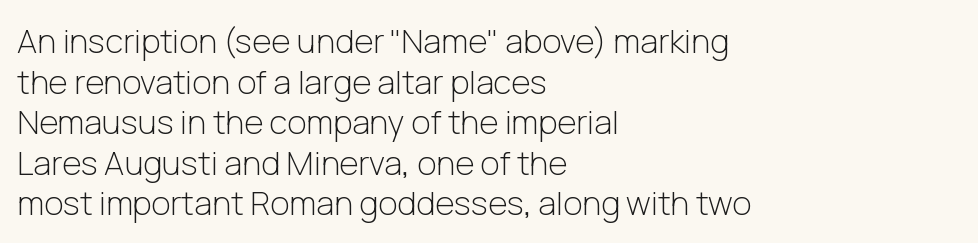
{"serif": "no", "italic": "no", "bold": "no", "weight": "light", "width": "normal", "stroke_contrast": "low", "x_height": "medium", "monospaced": "no", "underline": "no", "align": "left", "line_spacing_ratio": 1.23, "letter_spacing": "normal", "letter_spacing_em": 0.0, "glyph_px": 33}
